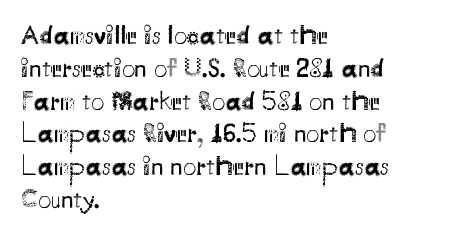
Check the space under the baseline: it is left empty. Posture: upright roman. Is the type heavy? It reads as light-to-regular instead. One-word summary of the alignment: left. The line-height multiplier appears to be the usual default.
